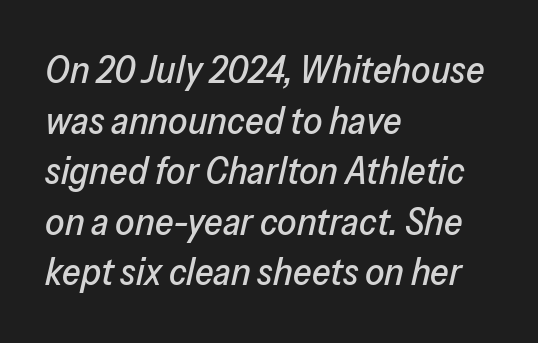
Glyph-to-glyph distance matches everyday printed text. Notice how the passage keeps a crisp vertical edge on the left only. Check the space under the baseline: it is left empty. The lettering tilts uniformly, giving the passage an italic look.
